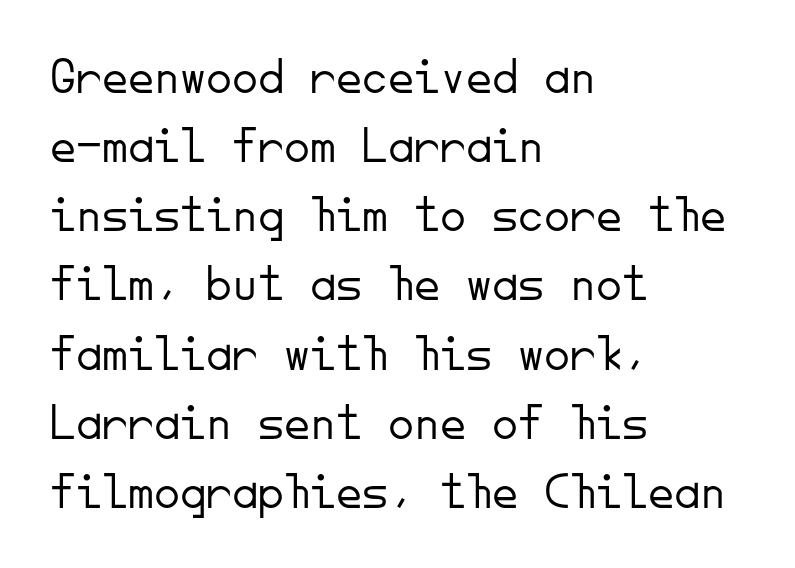
{"serif": "no", "italic": "no", "bold": "no", "weight": "light", "width": "normal", "stroke_contrast": "low", "x_height": "small", "monospaced": "yes", "underline": "no", "align": "left", "line_spacing": "normal", "line_spacing_ratio": 1.33, "letter_spacing": "normal", "letter_spacing_em": 0.0, "glyph_px": 52}
